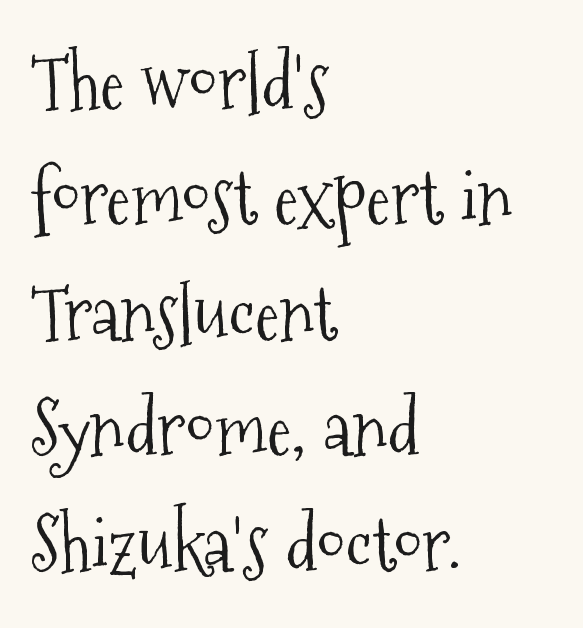
{"serif": "yes", "italic": "no", "bold": "no", "weight": "light", "width": "condensed", "stroke_contrast": "medium", "x_height": "medium", "monospaced": "no", "underline": "no", "align": "left", "line_spacing": "normal", "line_spacing_ratio": 1.56, "letter_spacing": "normal", "letter_spacing_em": 0.0, "glyph_px": 74}
